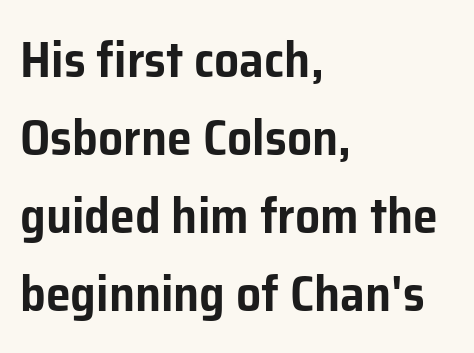
{"serif": "no", "italic": "no", "width": "normal", "stroke_contrast": "low", "x_height": "medium", "monospaced": "no", "underline": "no", "align": "left", "line_spacing": "normal", "line_spacing_ratio": 1.56, "letter_spacing": "normal", "letter_spacing_em": 0.0, "glyph_px": 50}
